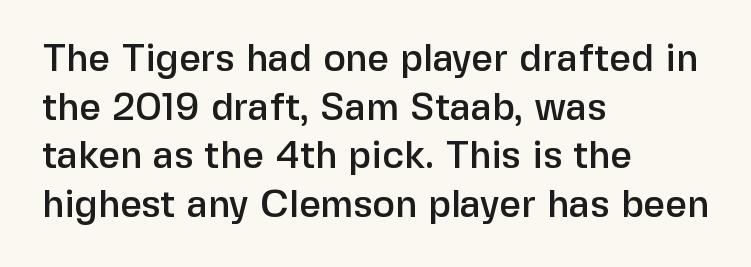
{"serif": "no", "italic": "no", "width": "normal", "stroke_contrast": "low", "x_height": "medium", "monospaced": "no", "underline": "no", "align": "left", "line_spacing": "normal", "line_spacing_ratio": 1.28, "letter_spacing": "normal", "letter_spacing_em": 0.0, "glyph_px": 38}
